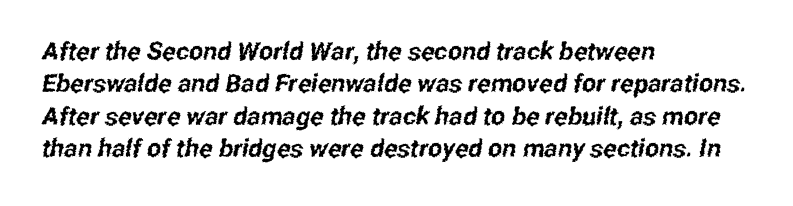
Q: Is the text underlined? A: No.
Q: How is the paragraph aligned? A: Left-aligned.
Q: Is the spacing between letters normal or unusually wide? A: Normal.
Q: Is the spacing between lines tight, normal or loose? A: Normal.
